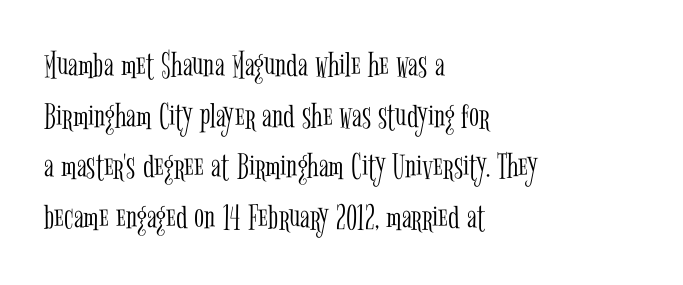
Q: Is the text bold? A: No.
Q: Is the text italic (slanted)? A: No, it is upright.
Q: Is the typeface a serif or a sans-serif typeface? A: Serif.
Q: Is the text underlined? A: No.
Q: How is the paragraph aligned? A: Left-aligned.
Q: Is the spacing between letters normal or unusually wide? A: Normal.
Q: Is the spacing between lines tight, normal or loose? A: Normal.
Q: Width (condensed, normal, or wide)? A: Condensed.
Q: Stroke contrast? A: Low.
Q: x-height? A: Medium.
Q: Monospaced? A: No.
